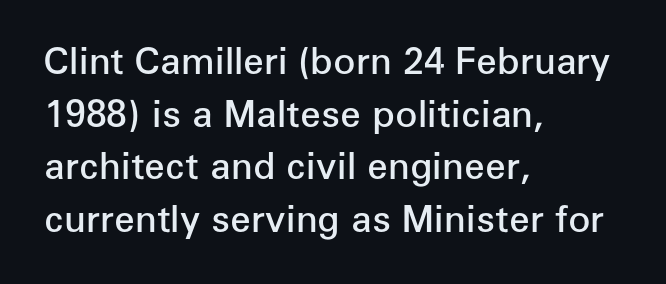
Q: Is the text bold? A: Semi-bold.
Q: Is the text italic (slanted)? A: No, it is upright.
Q: Is the typeface a serif or a sans-serif typeface? A: Sans-serif.
Q: Is the text underlined? A: No.
Q: How is the paragraph aligned? A: Left-aligned.
Q: Is the spacing between letters normal or unusually wide? A: Normal.
Q: Is the spacing between lines tight, normal or loose? A: Normal.
Q: Width (condensed, normal, or wide)? A: Normal.
Q: Stroke contrast? A: Low.
Q: x-height? A: Medium.
Q: Monospaced? A: No.
